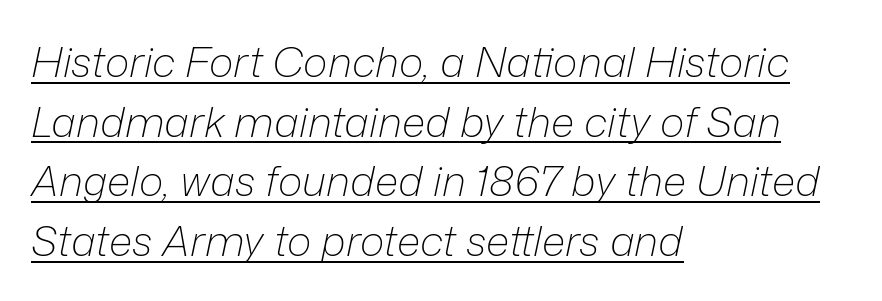
The image shows 42 px light type, italic (leaning right); set left-aligned, normal line spacing (1.42x), normal letter spacing, underlined; low stroke contrast and a medium x-height.
